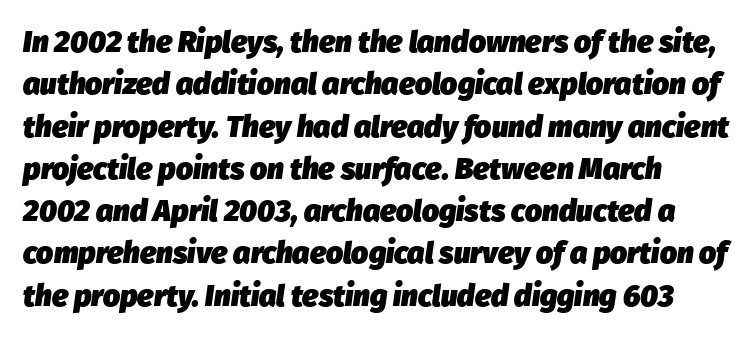
{"italic": "yes", "lean": "right", "slant_degrees": 8, "bold": "yes", "weight": "heavy", "width": "normal", "stroke_contrast": "low", "x_height": "medium", "monospaced": "no", "underline": "no", "line_spacing": "normal", "line_spacing_ratio": 1.41, "letter_spacing": "normal", "letter_spacing_em": 0.0, "glyph_px": 30}
